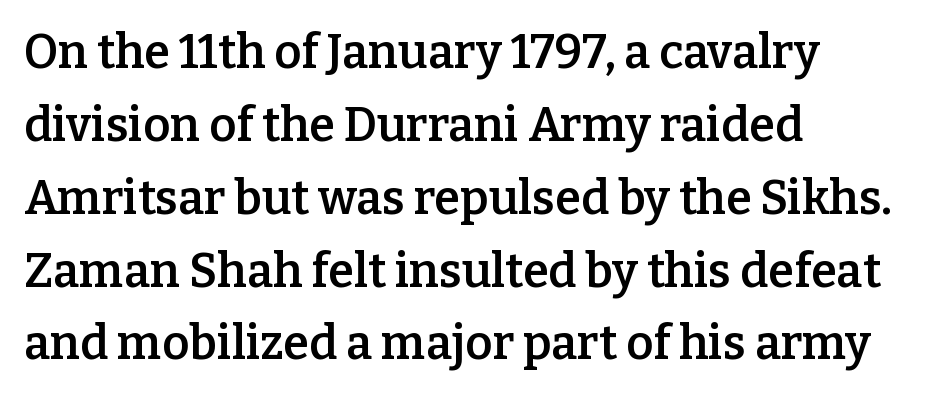
Look at the tracking — it's just the regular setting, nothing added. The ragged edge is on the right, which tells us the setting is flush left. Stems and bowls a touch heavier than normal — semibold. Each letter keeps its own natural width here, so spacing adapts to shape. What kind of face is this? One with serifs.
